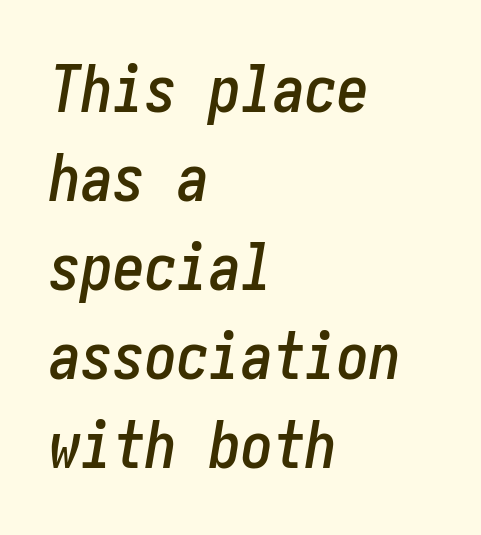
{"italic": "yes", "lean": "right", "slant_degrees": 10, "width": "condensed", "stroke_contrast": "low", "x_height": "medium", "underline": "no", "align": "left", "line_spacing": "normal", "line_spacing_ratio": 1.39, "letter_spacing": "normal", "letter_spacing_em": 0.0, "glyph_px": 64}
